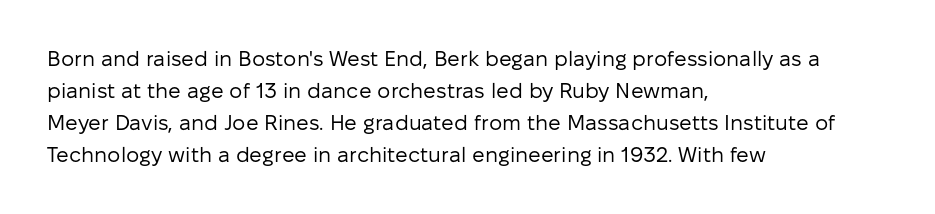
Q: Is the text bold? A: No.
Q: Is the text italic (slanted)? A: No, it is upright.
Q: Is the text underlined? A: No.
Q: How is the paragraph aligned? A: Left-aligned.
Q: Is the spacing between letters normal or unusually wide? A: Normal.
Q: Is the spacing between lines tight, normal or loose? A: Normal.
